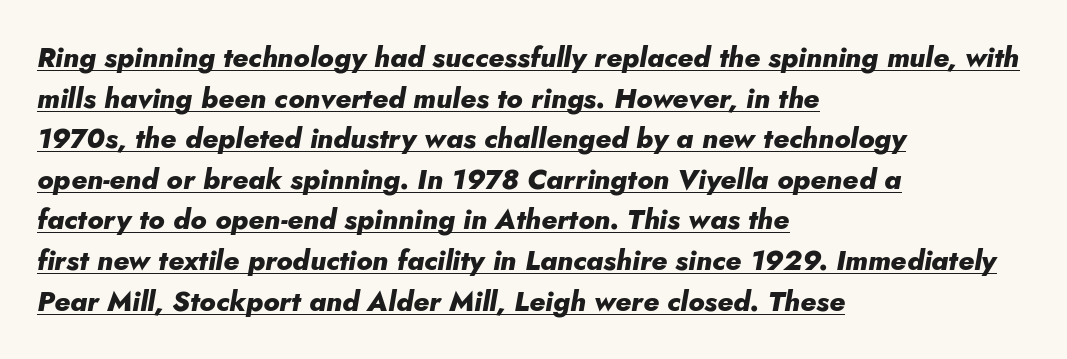
How heavy is the stroke? Heavy — this is a bold. Leading matches the norm, producing a regular column. Glance below the letters and you will spot a drawn line. Designer's note — italics engaged. This sample uses plain, unmodified letter spacing.
